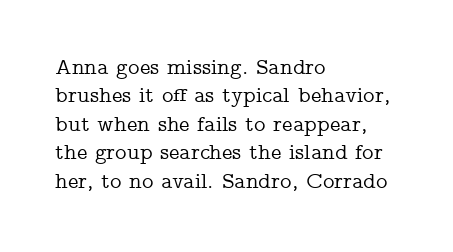
{"italic": "no", "underline": "no", "align": "left", "line_spacing": "normal", "line_spacing_ratio": 1.29, "letter_spacing": "normal", "letter_spacing_em": 0.0, "glyph_px": 22}
